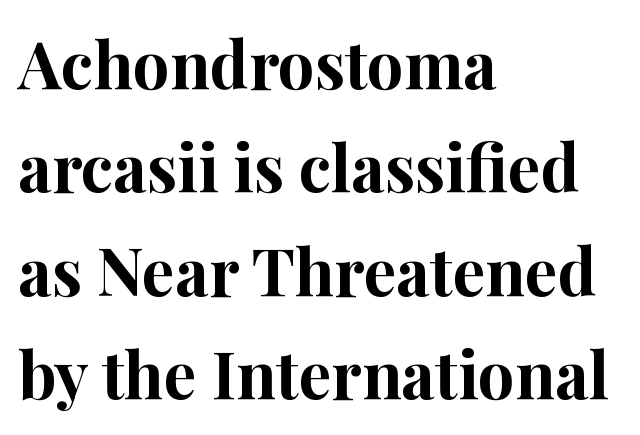
The image shows 65 px bold serif type, upright; set left-aligned, normal line spacing (1.59x), normal letter spacing, not underlined; high stroke contrast and a medium x-height.
